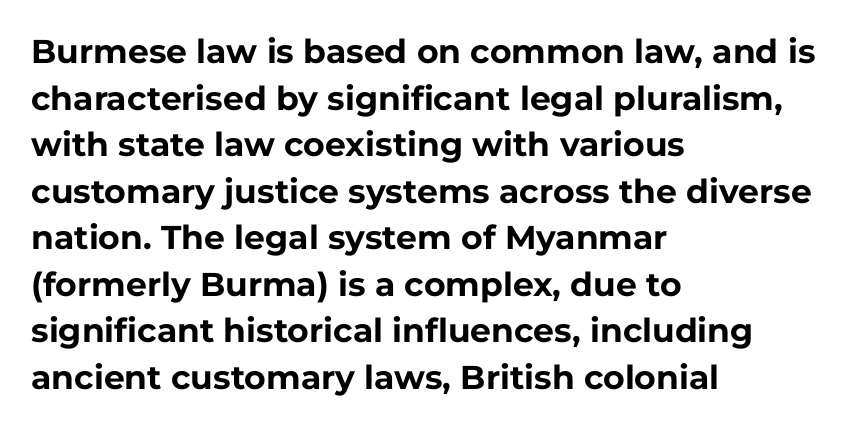
{"serif": "no", "italic": "no", "bold": "yes", "weight": "bold", "width": "normal", "stroke_contrast": "low", "x_height": "medium", "monospaced": "no", "underline": "no", "align": "left", "line_spacing": "normal", "line_spacing_ratio": 1.41, "letter_spacing": "normal", "letter_spacing_em": 0.0, "glyph_px": 33}
